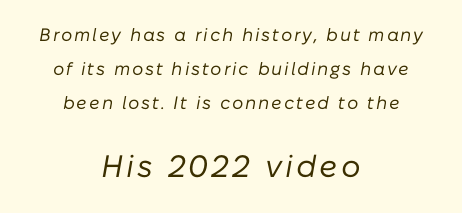
{"italic": "yes", "lean": "right", "slant_degrees": 10, "bold": "no", "weight": "regular", "width": "normal", "stroke_contrast": "low", "x_height": "medium", "monospaced": "no", "underline": "no", "align": "center", "line_spacing_ratio": 1.88, "larger_block": "second", "size_ratio": 1.72, "glyph_px": 31}
